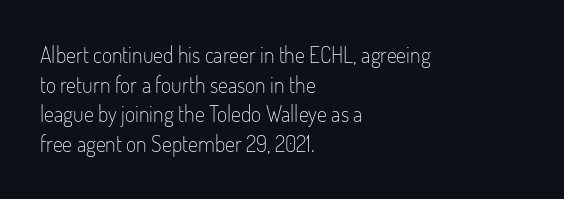
Q: Is the text bold? A: No.
Q: Is the text italic (slanted)? A: No, it is upright.
Q: Is the text underlined? A: No.
Q: How is the paragraph aligned? A: Left-aligned.
Q: Is the spacing between letters normal or unusually wide? A: Normal.
Q: Is the spacing between lines tight, normal or loose? A: Normal.
